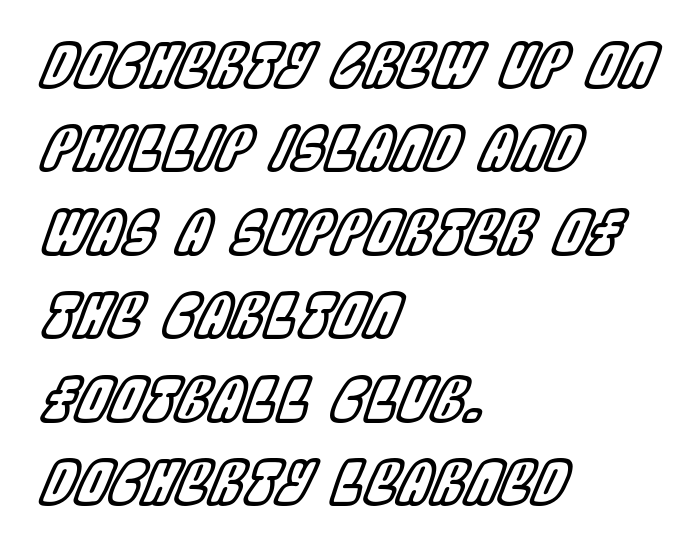
Descenders are the only things crossing below the line. The letters advance in unequal steps, a hallmark of proportional type. Letter spacing: default. The specimen reads as italic at a glance. The block of text has a typical density, with ordinary space between rows.
